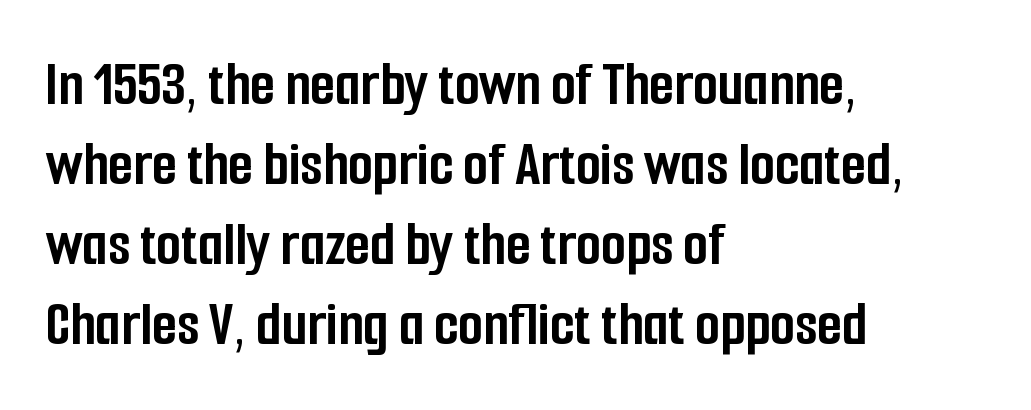
This sample has the flowing, uneven cadence of proportional lettering. A full-strength bold gives these letters their thick strokes. Line beginnings align vertically; line endings do not. Letter spacing: default.
